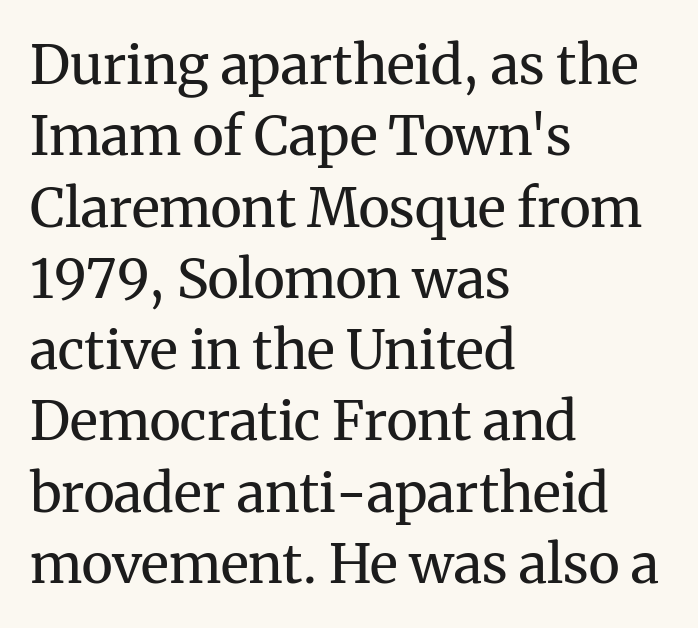
The image shows 54 px regular-weight serif type, upright; set left-aligned, normal line spacing (1.32x), normal letter spacing, not underlined; medium stroke contrast and a medium x-height.
